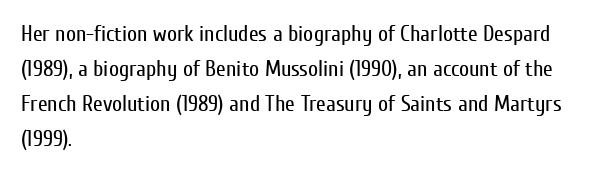
Every stem runs plumb, perpendicular to the baseline. Ink coverage per letter is moderate at most. Does extra space separate the letters? No, they use regular spacing. Line starts are locked; line ends wander. If you measured baseline to baseline, you'd find a middling distance.
